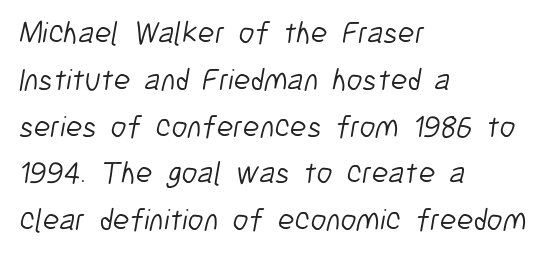
{"serif": "no", "bold": "no", "weight": "light", "width": "condensed", "stroke_contrast": "low", "x_height": "medium", "monospaced": "no", "underline": "no", "align": "left", "line_spacing": "normal", "line_spacing_ratio": 1.51, "letter_spacing": "normal", "letter_spacing_em": 0.0, "glyph_px": 31}
